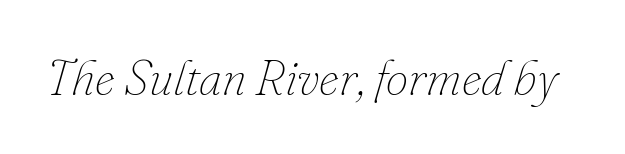
Q: Is the text bold? A: No.
Q: Is the text italic (slanted)? A: Yes, it leans right by about 16 degrees.
Q: Is the text underlined? A: No.
Q: Is the spacing between letters normal or unusually wide? A: Normal.
Q: Width (condensed, normal, or wide)? A: Normal.
Q: Stroke contrast? A: Low.
Q: x-height? A: Small.
Q: Monospaced? A: No.
